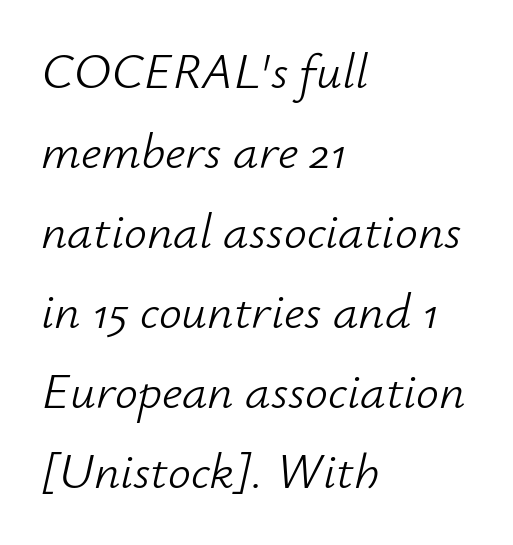
Rendered with sloped, italic letterforms. The face used here is proportionally spaced, like ordinary book or web type. Check under the words: just untouched page. This rendering leaves character spacing at its baseline value. The ragged edge is on the right, which tells us the setting is flush left.
